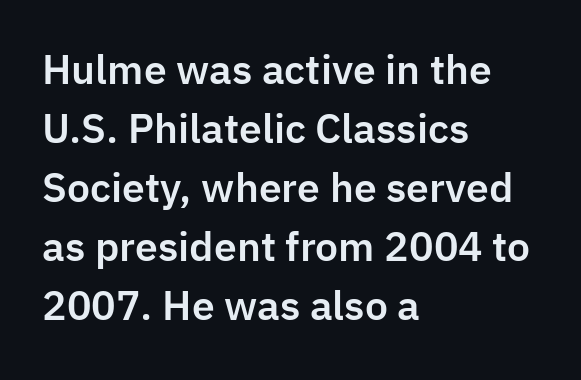
The image shows 39 px sans-serif type, upright; set left-aligned, normal line spacing (1.51x), normal letter spacing, not underlined; low stroke contrast and a medium x-height.
